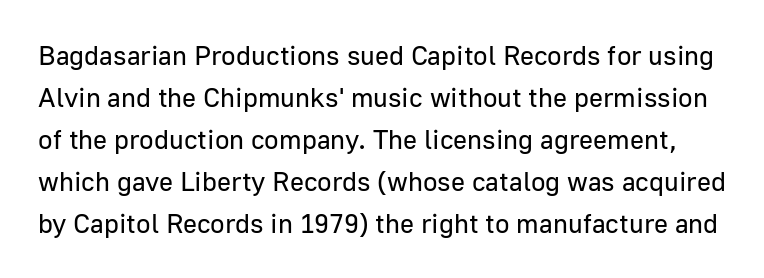
{"italic": "no", "bold": "no", "underline": "no", "line_spacing": "normal", "line_spacing_ratio": 1.56, "letter_spacing": "normal", "letter_spacing_em": 0.0, "glyph_px": 27}
